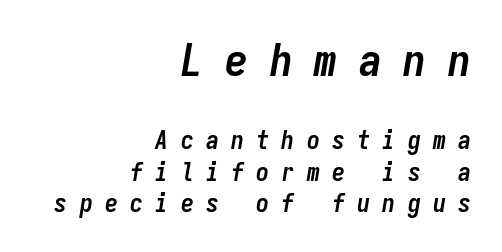
Q: Is the text bold? A: Yes.
Q: Is the text italic (slanted)? A: Yes, it leans right by about 9 degrees.
Q: Is the text underlined? A: No.
Q: How is the paragraph aligned? A: Right-aligned.
Q: Is the spacing between letters normal or unusually wide? A: Unusually wide.
Q: Which block of text is set in a larger size, the first (top) or the second (bottom)? A: The first (top) one.
Q: Width (condensed, normal, or wide)? A: Condensed.
Q: Stroke contrast? A: Low.
Q: x-height? A: Medium.
Q: Monospaced? A: Yes.
